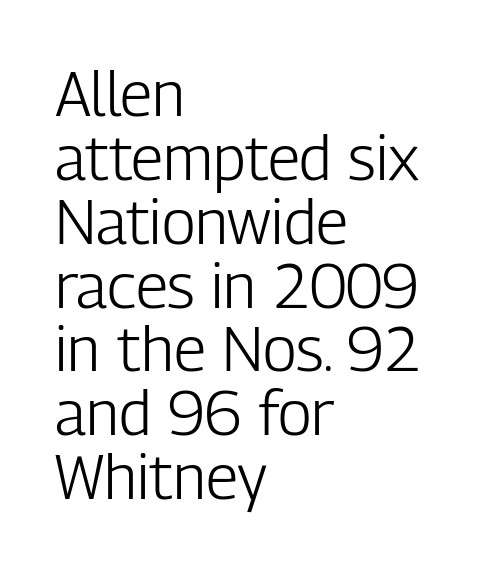
The image shows 62 px light, condensed sans-serif type, upright; set left-aligned, tight line spacing (1.03x), normal letter spacing, not underlined; low stroke contrast and a medium x-height.
